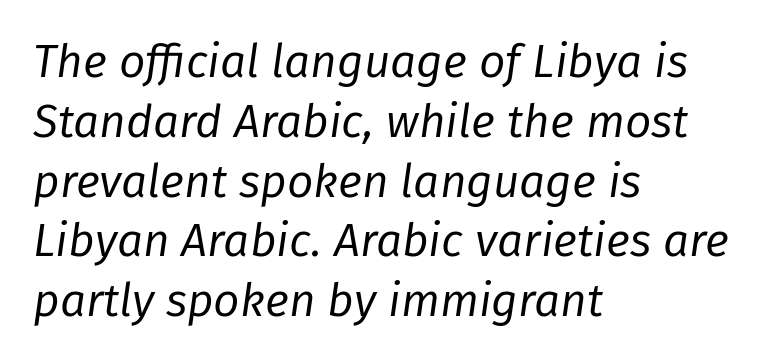
The image shows 46 px regular-weight type, italic (leaning right); set left-aligned, normal line spacing (1.3x), normal letter spacing, not underlined; low stroke contrast and a medium x-height.
